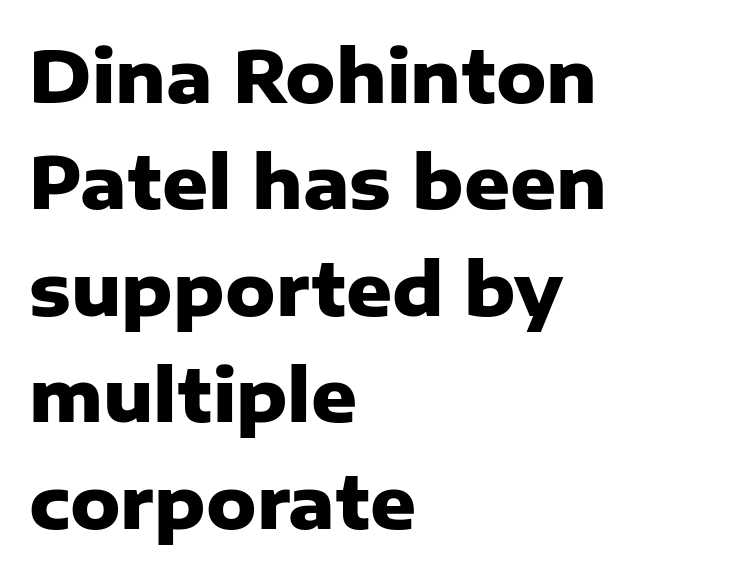
The rendering keeps characters at their native spacing. A typesetter would call this proportional, since set widths differ per character. You'd pick this weight for a headline — it's a proper bold. The rendering shows plain stroke endings on the letterforms — a sans-serif design.
